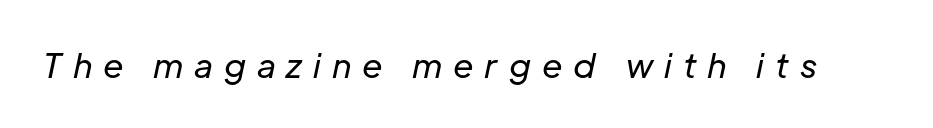
The image shows 33 px regular-weight type, italic (leaning right); set unusually wide letter spacing (+0.33 em), not underlined; low stroke contrast and a medium x-height.
